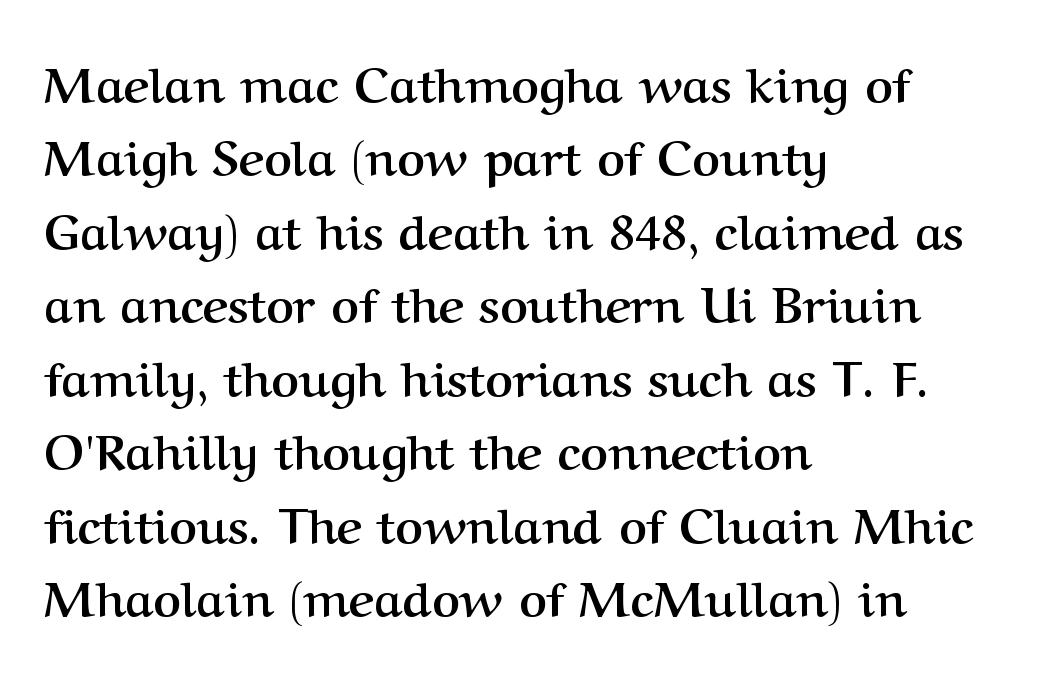
Each row of text sits above clean, open space. Students, observe: this is what conventionally led text looks like. The gaps between neighbouring characters are ordinary and unremarkable. The letters carry serifs — small finishing strokes at the ends of their stems.
